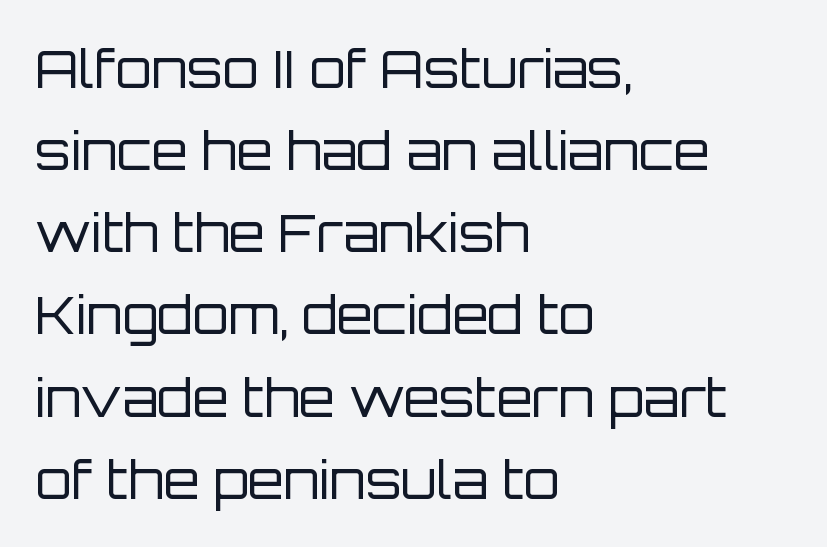
{"serif": "no", "italic": "no", "bold": "no", "weight": "regular", "width": "normal", "stroke_contrast": "low", "x_height": "large", "monospaced": "no", "underline": "no", "align": "left", "line_spacing": "normal", "line_spacing_ratio": 1.58, "letter_spacing": "normal", "letter_spacing_em": 0.0, "glyph_px": 52}
